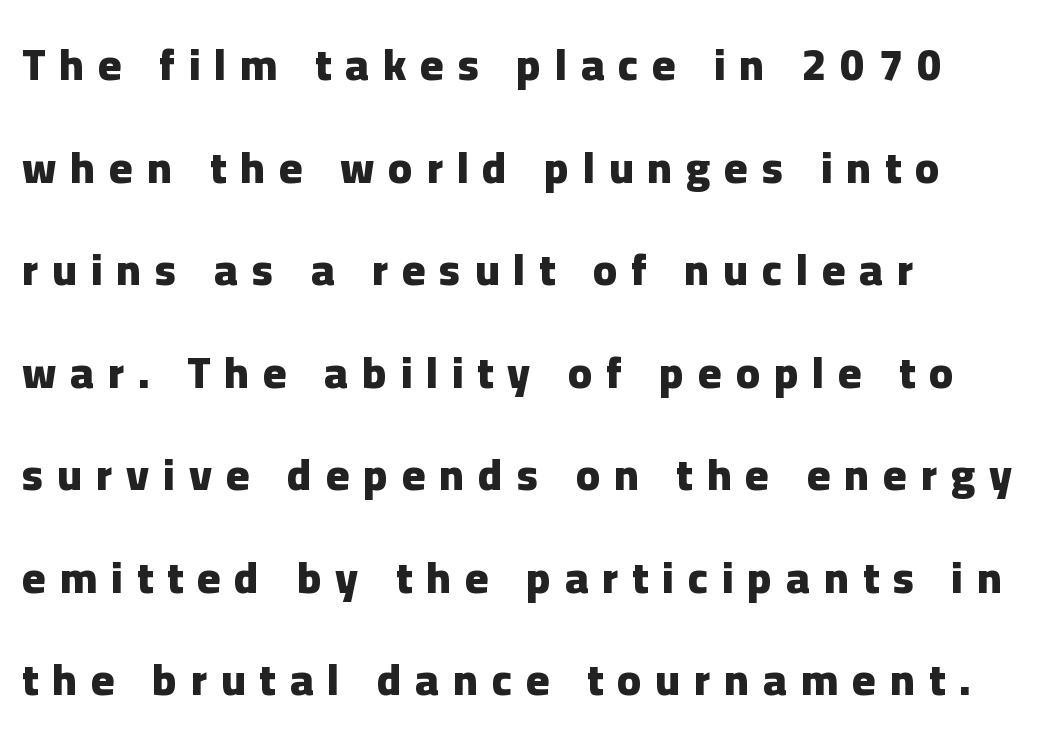
{"serif": "no", "italic": "no", "bold": "yes", "weight": "heavy", "width": "normal", "stroke_contrast": "low", "x_height": "medium", "monospaced": "no", "underline": "no", "align": "left", "line_spacing": "loose", "line_spacing_ratio": 2.33, "letter_spacing": "wide", "letter_spacing_em": 0.32, "glyph_px": 44}
